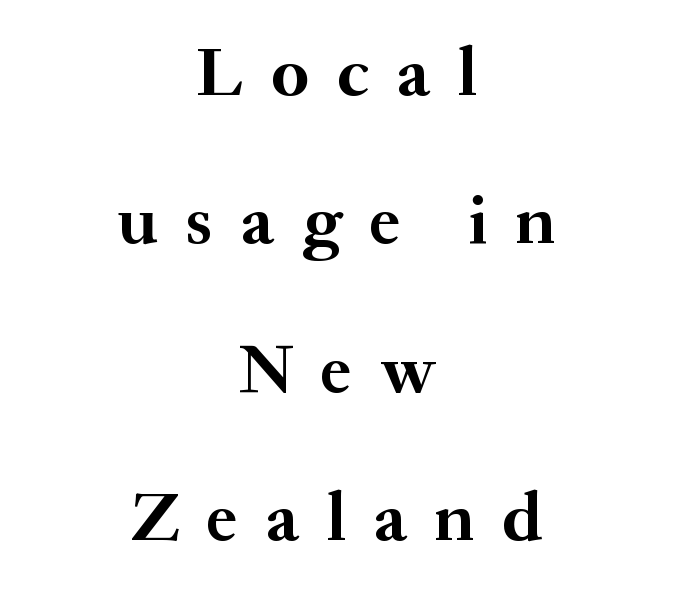
{"serif": "yes", "italic": "no", "bold": "yes", "weight": "semibold", "width": "normal", "stroke_contrast": "medium", "x_height": "small", "monospaced": "no", "underline": "no", "align": "center", "line_spacing": "loose", "line_spacing_ratio": 2.12, "letter_spacing": "wide", "letter_spacing_em": 0.4, "glyph_px": 70}
